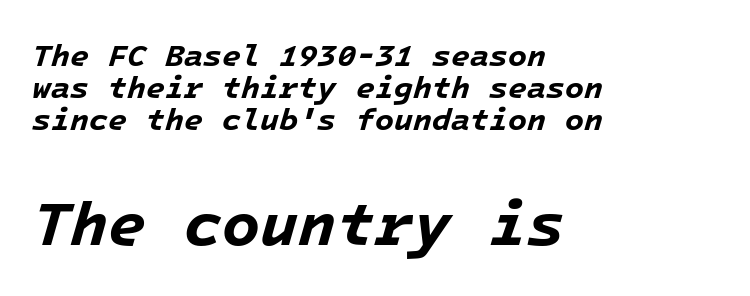
Q: Is the text bold? A: Yes.
Q: Is the text italic (slanted)? A: Yes, it leans right by about 16 degrees.
Q: Is the text underlined? A: No.
Q: How is the paragraph aligned? A: Left-aligned.
Q: Is the spacing between letters normal or unusually wide? A: Normal.
Q: Is the spacing between lines tight, normal or loose? A: Tight.
Q: Which block of text is set in a larger size, the first (top) or the second (bottom)? A: The second (bottom) one.
Q: Width (condensed, normal, or wide)? A: Normal.
Q: Stroke contrast? A: Low.
Q: x-height? A: Medium.
Q: Monospaced? A: Yes.
